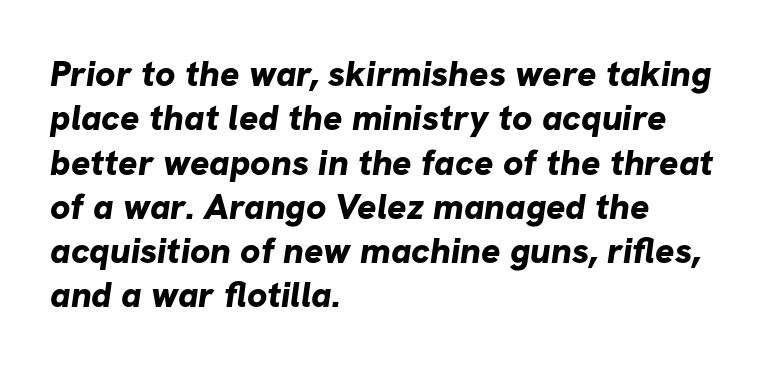
Q: Is the text bold? A: Yes.
Q: Is the typeface a serif or a sans-serif typeface? A: Sans-serif.
Q: Is the text underlined? A: No.
Q: How is the paragraph aligned? A: Left-aligned.
Q: Is the spacing between letters normal or unusually wide? A: Normal.
Q: Width (condensed, normal, or wide)? A: Normal.
Q: Stroke contrast? A: Low.
Q: x-height? A: Medium.
Q: Monospaced? A: No.
